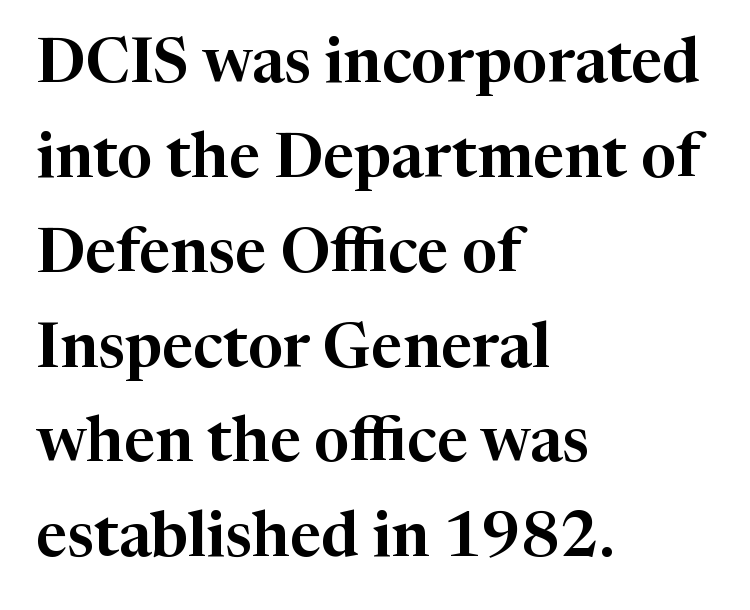
The image shows 62 px serif type, upright; set left-aligned, normal line spacing (1.53x), normal letter spacing, not underlined; high stroke contrast and a medium x-height.
